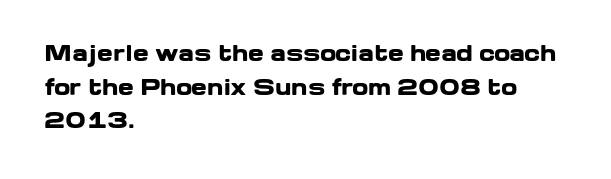
This sample uses plain, unmodified letter spacing. The lines are quadded left. If you measured baseline to baseline, you'd find a middling distance. A dark, heavy texture on the line: the type is bold. Unmarked baselines from the first word to the last.
